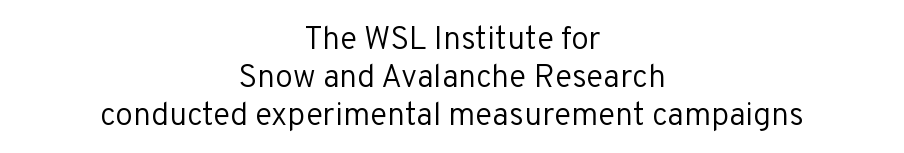
The rendering keeps characters at their native spacing. Any mark beneath the type? The region is blank. What kind of face is this? One without serifs — a sans. The lettering stays uniformly vertical, giving the passage a roman look.
